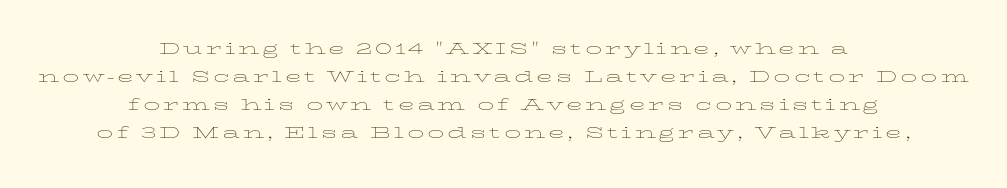
{"italic": "no", "bold": "no", "underline": "no", "align": "center", "line_spacing": "normal", "line_spacing_ratio": 1.27, "glyph_px": 22}
